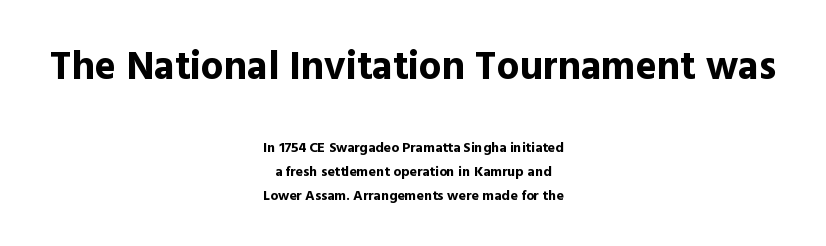
Font category for this specimen: sans-serif. Casual observation: everything's sitting right in the middle. Two sizes are in play, and the larger belongs to the first block. The passage shown is not underscored anywhere. Summary of weight: heavy, a full bold. The letters stand upright; this is a roman face.
